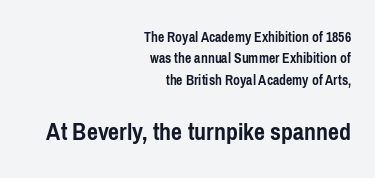
{"italic": "no", "bold": "yes", "underline": "no", "align": "right", "line_spacing": "normal", "line_spacing_ratio": 1.42, "letter_spacing": "normal", "letter_spacing_em": 0.0, "larger_block": "second", "size_ratio": 1.73, "glyph_px": 26}
